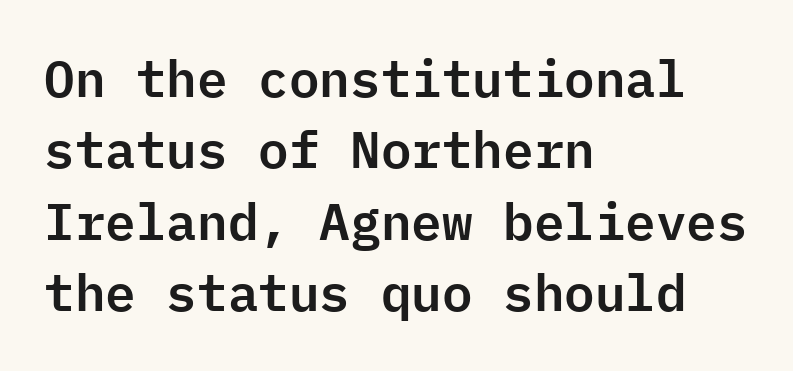
{"serif": "no", "italic": "no", "width": "normal", "stroke_contrast": "low", "x_height": "medium", "monospaced": "yes", "underline": "no", "align": "left", "line_spacing": "normal", "line_spacing_ratio": 1.4, "letter_spacing": "normal", "letter_spacing_em": 0.0, "glyph_px": 51}
